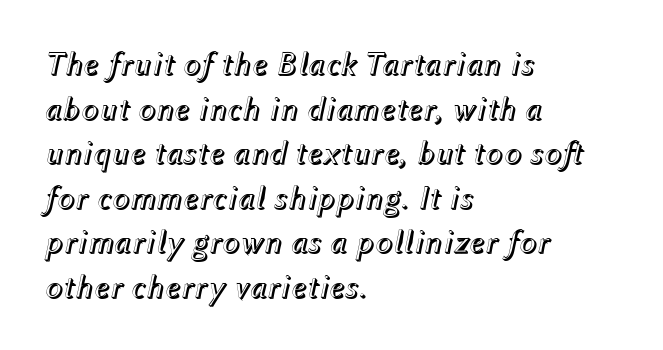
Q: Is the text italic (slanted)? A: Yes, it leans right by about 12 degrees.
Q: Is the text underlined? A: No.
Q: How is the paragraph aligned? A: Left-aligned.
Q: Is the spacing between letters normal or unusually wide? A: Normal.
Q: Is the spacing between lines tight, normal or loose? A: Normal.
Q: Width (condensed, normal, or wide)? A: Normal.
Q: x-height? A: Medium.
Q: Monospaced? A: No.
